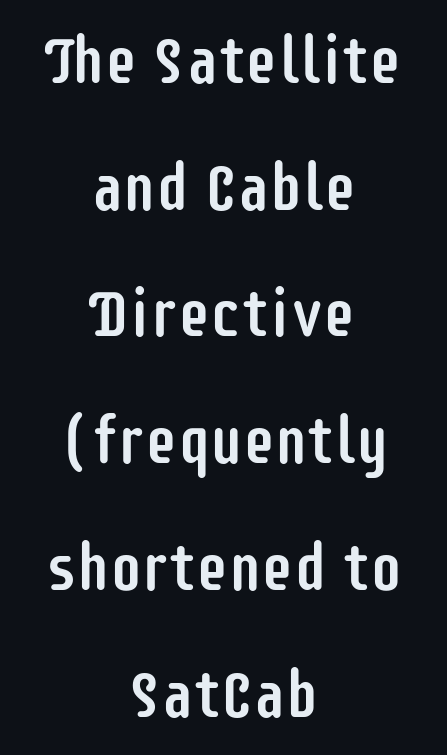
Serif or sans? Sans — the stroke terminals are bare. Check under the words: just untouched page. Students, note that the glyphs here touch the page at normal intervals. The specimen reads as upright at a glance. The rendering positions every line midway between the sides. The vertical gap from one line to the next is large.
